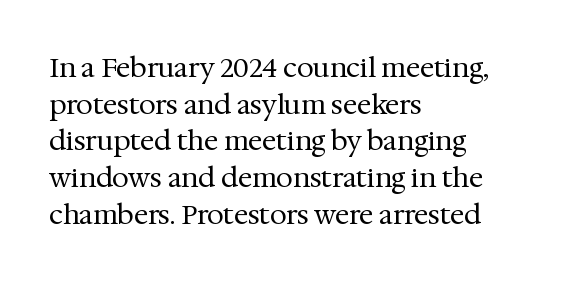
Q: Is the text bold? A: No.
Q: Is the text italic (slanted)? A: No, it is upright.
Q: Is the text underlined? A: No.
Q: How is the paragraph aligned? A: Left-aligned.
Q: Is the spacing between letters normal or unusually wide? A: Normal.
Q: Is the spacing between lines tight, normal or loose? A: Normal.
